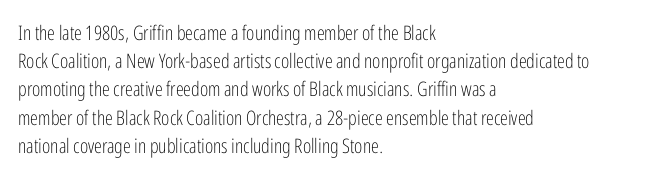
Q: Is the text bold? A: No.
Q: Is the text italic (slanted)? A: No, it is upright.
Q: Is the text underlined? A: No.
Q: How is the paragraph aligned? A: Left-aligned.
Q: Is the spacing between letters normal or unusually wide? A: Normal.
Q: Is the spacing between lines tight, normal or loose? A: Normal.
